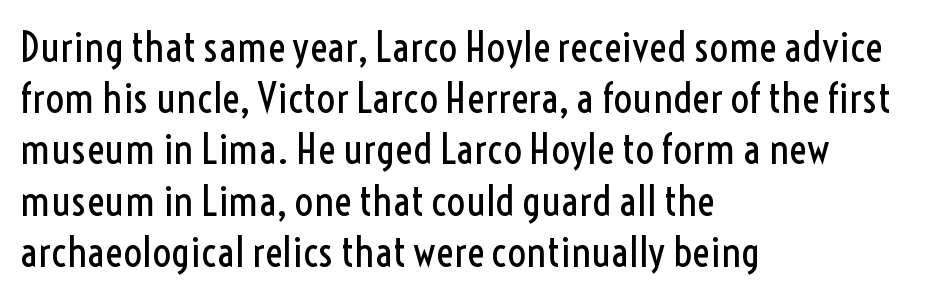
Q: Is the text bold? A: No.
Q: Is the text italic (slanted)? A: No, it is upright.
Q: Is the typeface a serif or a sans-serif typeface? A: Sans-serif.
Q: Is the text underlined? A: No.
Q: How is the paragraph aligned? A: Left-aligned.
Q: Is the spacing between letters normal or unusually wide? A: Normal.
Q: Width (condensed, normal, or wide)? A: Condensed.
Q: x-height? A: Medium.
Q: Monospaced? A: No.
